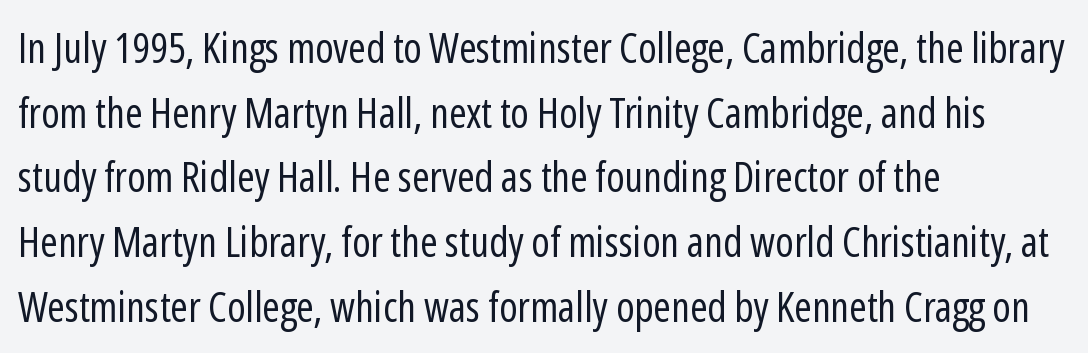
Q: Is the text bold? A: No.
Q: Is the text italic (slanted)? A: No, it is upright.
Q: Is the typeface a serif or a sans-serif typeface? A: Sans-serif.
Q: Is the text underlined? A: No.
Q: How is the paragraph aligned? A: Left-aligned.
Q: Is the spacing between letters normal or unusually wide? A: Normal.
Q: Is the spacing between lines tight, normal or loose? A: Normal.
Q: Width (condensed, normal, or wide)? A: Condensed.
Q: Stroke contrast? A: Low.
Q: x-height? A: Medium.
Q: Monospaced? A: No.
